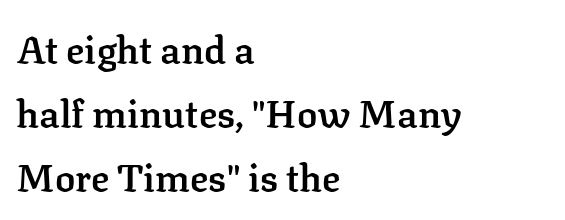
The image shows 38 px semibold serif type, upright; set left-aligned, normal line spacing (1.68x), normal letter spacing, not underlined; low stroke contrast and a medium x-height.
